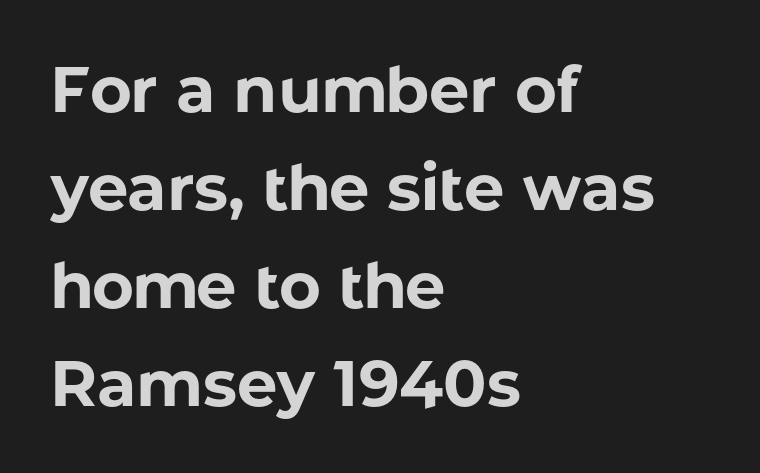
The image shows 64 px bold sans-serif type, upright; set left-aligned, normal line spacing (1.53x), normal letter spacing, not underlined; low stroke contrast and a medium x-height.
